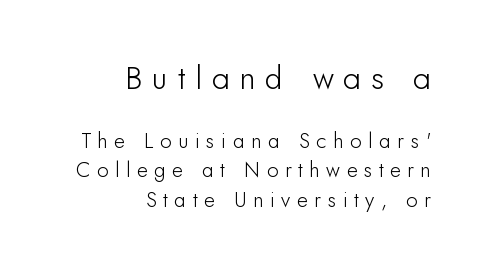
The image shows 32 px sans-serif type, upright; set right-aligned, normal line spacing (1.41x), unusually wide letter spacing (+0.31 em), not underlined; the first (top) block is 1.52x larger; low stroke contrast and a small x-height.
